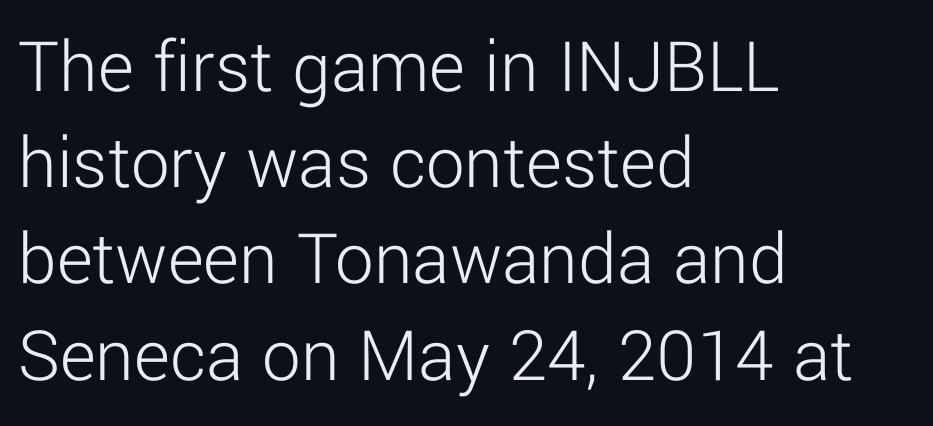
{"serif": "no", "italic": "no", "bold": "no", "weight": "light", "width": "normal", "stroke_contrast": "low", "x_height": "medium", "monospaced": "no", "underline": "no", "align": "left", "line_spacing": "normal", "line_spacing_ratio": 1.25, "letter_spacing": "normal", "letter_spacing_em": 0.0, "glyph_px": 77}
